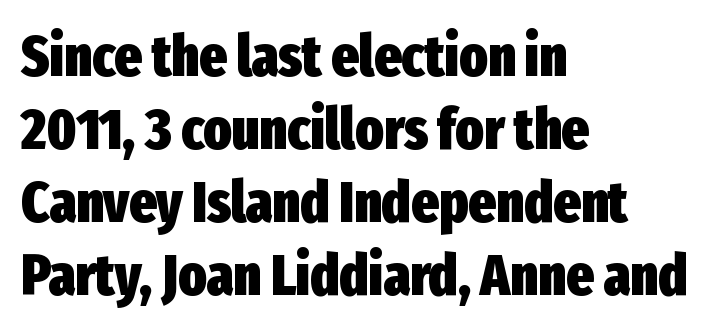
Q: Is the text bold? A: Yes.
Q: Is the text italic (slanted)? A: No, it is upright.
Q: Is the typeface a serif or a sans-serif typeface? A: Sans-serif.
Q: Is the text underlined? A: No.
Q: How is the paragraph aligned? A: Left-aligned.
Q: Is the spacing between letters normal or unusually wide? A: Normal.
Q: Is the spacing between lines tight, normal or loose? A: Normal.
Q: Width (condensed, normal, or wide)? A: Condensed.
Q: Stroke contrast? A: Low.
Q: x-height? A: Medium.
Q: Monospaced? A: No.
